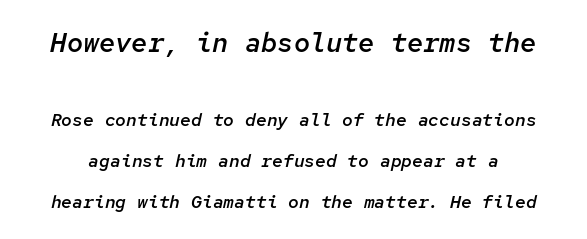
The image shows 27 px text type, italic (leaning right); set loose line spacing (2.28x), normal letter spacing, not underlined; the first (top) block is 1.5x larger.
